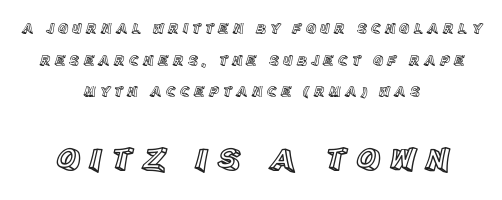
The image shows 33 px text type; set centered, loose line spacing (2.26x), unusually wide letter spacing (+0.29 em), not underlined; the second (bottom) block is 2.36x larger; a large x-height.
